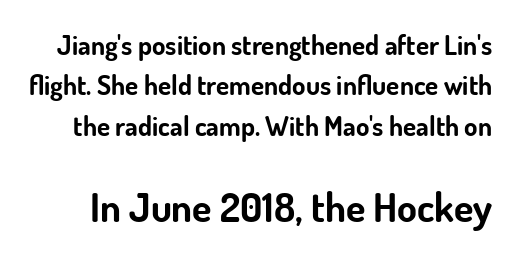
The image shows 40 px bold sans-serif type, upright; set normal line spacing (1.5x), normal letter spacing, not underlined; the second (bottom) block is 1.48x larger; low stroke contrast and a small x-height.
